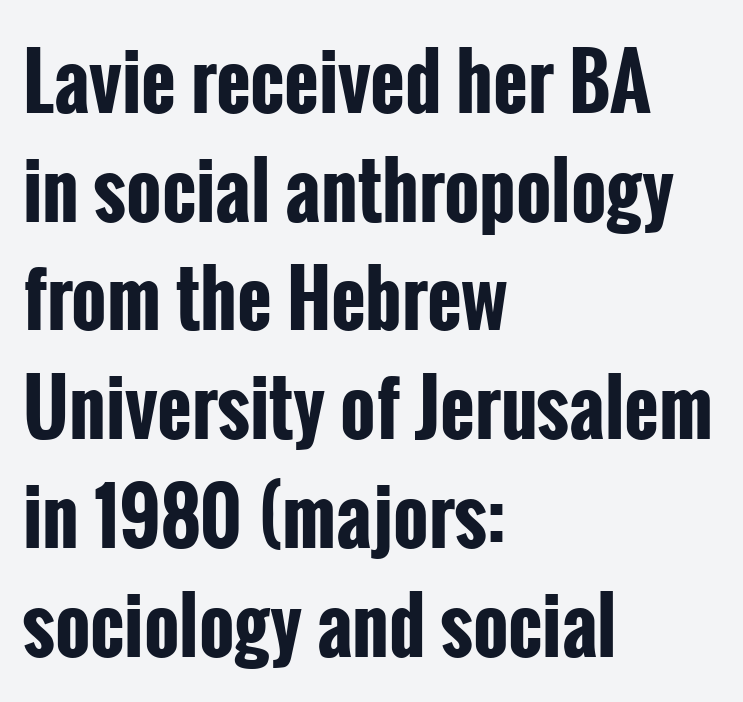
The image shows 75 px bold, condensed sans-serif type, upright; set left-aligned, normal line spacing (1.45x), normal letter spacing, not underlined; low stroke contrast and a medium x-height.
